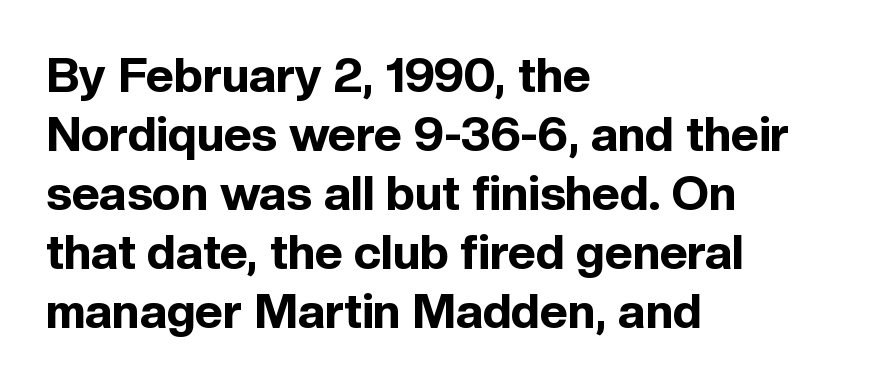
Q: Is the text bold? A: Yes.
Q: Is the text italic (slanted)? A: No, it is upright.
Q: Is the typeface a serif or a sans-serif typeface? A: Sans-serif.
Q: Is the text underlined? A: No.
Q: How is the paragraph aligned? A: Left-aligned.
Q: Is the spacing between letters normal or unusually wide? A: Normal.
Q: Width (condensed, normal, or wide)? A: Normal.
Q: x-height? A: Medium.
Q: Monospaced? A: No.
